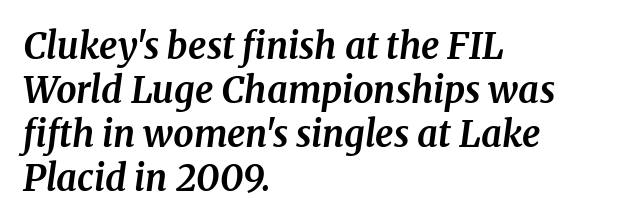
The image shows 36 px bold serif type, italic (leaning right); set left-aligned, line spacing 1.22x, normal letter spacing, not underlined; medium stroke contrast and a medium x-height.
